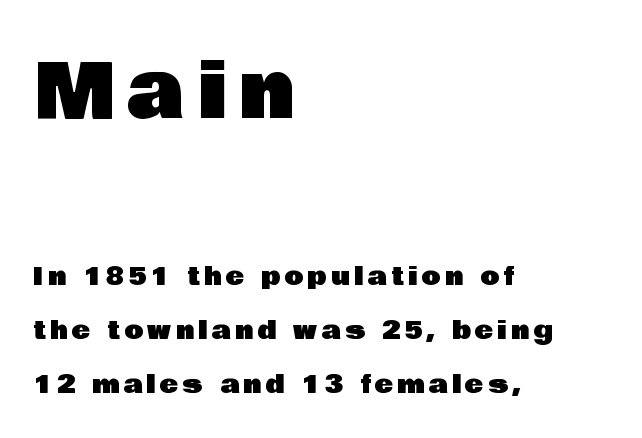
Ordinary non-slanted type is in use. This sample has the flowing, uneven cadence of proportional lettering. No word sits above an underline. Typographically, this falls in the sans-serif category. Baseline-to-baseline distance is far greater than the letter height.
